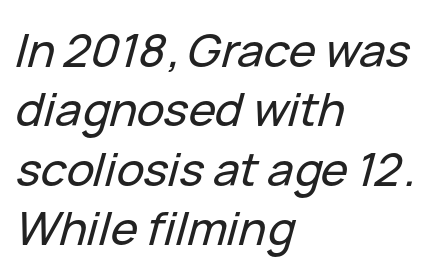
The image shows 46 px text type, italic (leaning right); set left-aligned, normal line spacing (1.29x), normal letter spacing, not underlined; low stroke contrast and a medium x-height.
